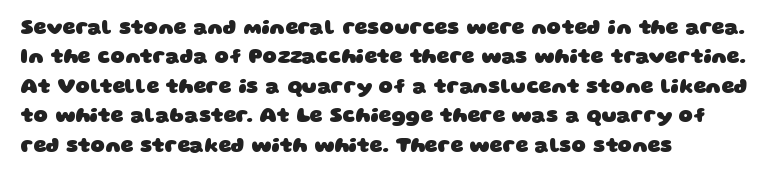
Stroke thickness is high; the sample reads as a true bold. Each new line begins a customary step beneath the previous one. Where is the straight margin? On the left. The type is set solid horizontally, with unmodified tracking. Descenders are the only things crossing below the line.
